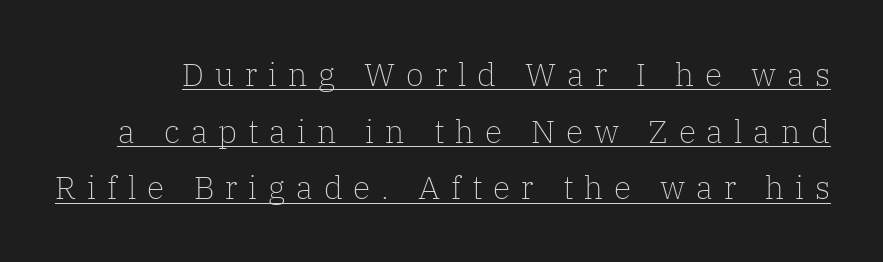
Q: Is the text bold? A: No.
Q: Is the text italic (slanted)? A: No, it is upright.
Q: Is the typeface a serif or a sans-serif typeface? A: Serif.
Q: Is the text underlined? A: Yes.
Q: Is the spacing between letters normal or unusually wide? A: Unusually wide.
Q: Width (condensed, normal, or wide)? A: Normal.
Q: Stroke contrast? A: Low.
Q: x-height? A: Medium.
Q: Monospaced? A: No.
